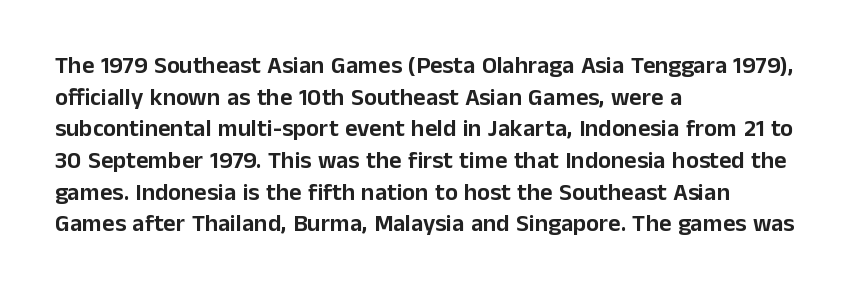
Q: Is the text italic (slanted)? A: No, it is upright.
Q: Is the text underlined? A: No.
Q: How is the paragraph aligned? A: Left-aligned.
Q: Is the spacing between letters normal or unusually wide? A: Normal.
Q: Is the spacing between lines tight, normal or loose? A: Normal.
